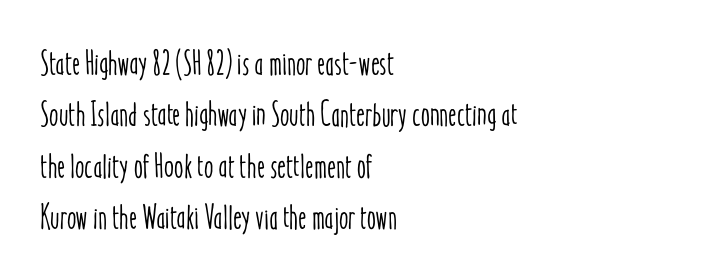
{"italic": "no", "width": "condensed", "stroke_contrast": "low", "x_height": "medium", "monospaced": "no", "underline": "no", "align": "left", "line_spacing": "normal", "line_spacing_ratio": 1.51, "letter_spacing": "normal", "letter_spacing_em": 0.0, "glyph_px": 34}
